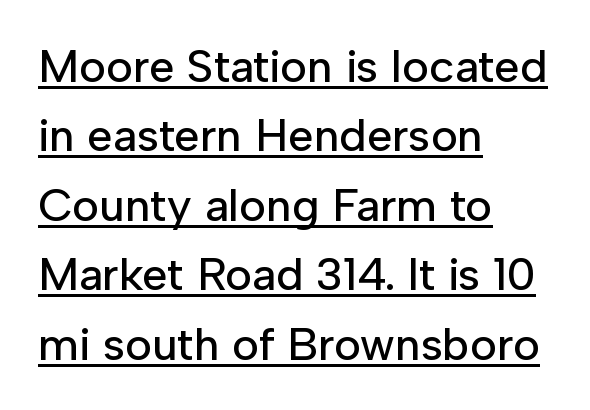
Q: Is the text italic (slanted)? A: No, it is upright.
Q: Is the typeface a serif or a sans-serif typeface? A: Sans-serif.
Q: Is the text underlined? A: Yes.
Q: How is the paragraph aligned? A: Left-aligned.
Q: Is the spacing between letters normal or unusually wide? A: Normal.
Q: Is the spacing between lines tight, normal or loose? A: Normal.
Q: Width (condensed, normal, or wide)? A: Normal.
Q: Stroke contrast? A: Low.
Q: x-height? A: Medium.
Q: Monospaced? A: No.
